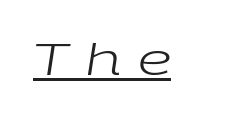
The image shows 43 px regular-weight, wide type, italic (leaning right); set unusually wide letter spacing (+0.39 em), underlined; low stroke contrast and a medium x-height.
